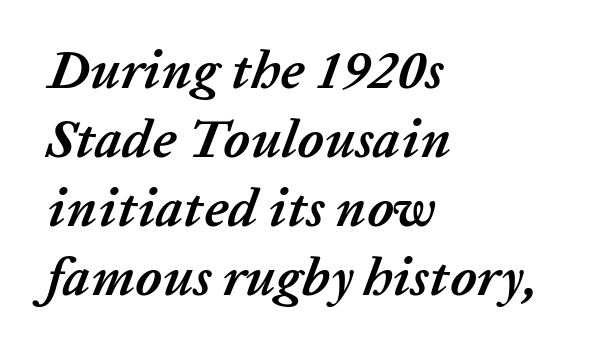
Notice how thick the strokes are: this is what a full bold looks like. Check under the words: just untouched page. Notice how the stems are inclined rather than vertical — that's the hallmark of italics. Proportional: the letters do not fall into vertical columns. If you drew a ruler down the left edge, every line would touch it. The type is set solid horizontally, with unmodified tracking.
